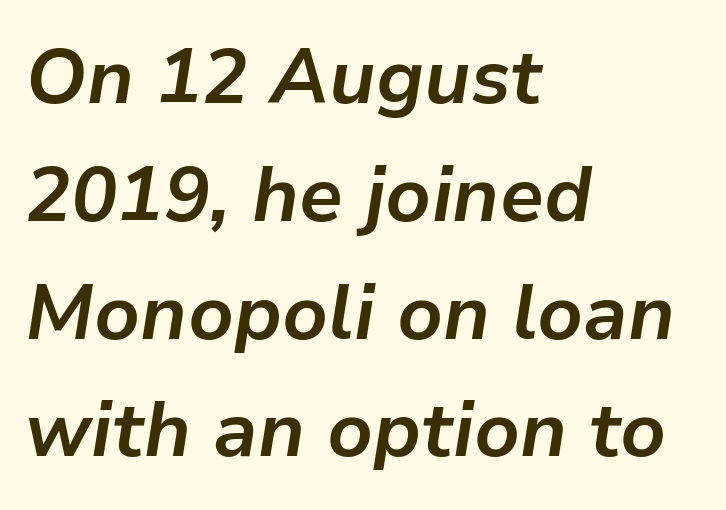
The image shows 77 px bold type, italic (leaning right); set left-aligned, normal line spacing (1.53x), normal letter spacing, not underlined; low stroke contrast and a medium x-height.
